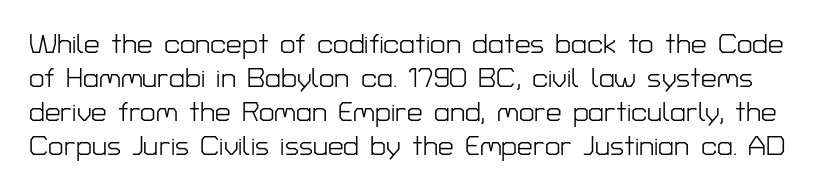
Is the type heavy? It reads as light-to-regular instead. The font's upright variant was chosen for this text. Do the characters align in a grid? No, the font is proportional. Does the type have serifs? No, each stem ends abruptly. Here the glyphs are tracked normally, forming tight word shapes. Words float on clear page, feet unadorned.
